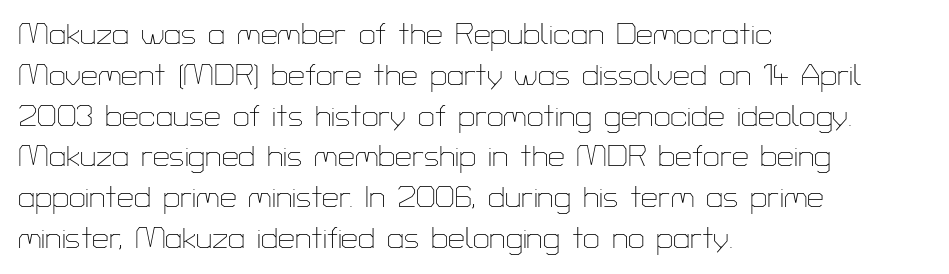
{"serif": "no", "italic": "no", "bold": "no", "weight": "thin", "width": "normal", "stroke_contrast": "low", "x_height": "medium", "monospaced": "no", "underline": "no", "align": "left", "line_spacing": "normal", "line_spacing_ratio": 1.36, "letter_spacing": "normal", "letter_spacing_em": 0.0, "glyph_px": 30}
